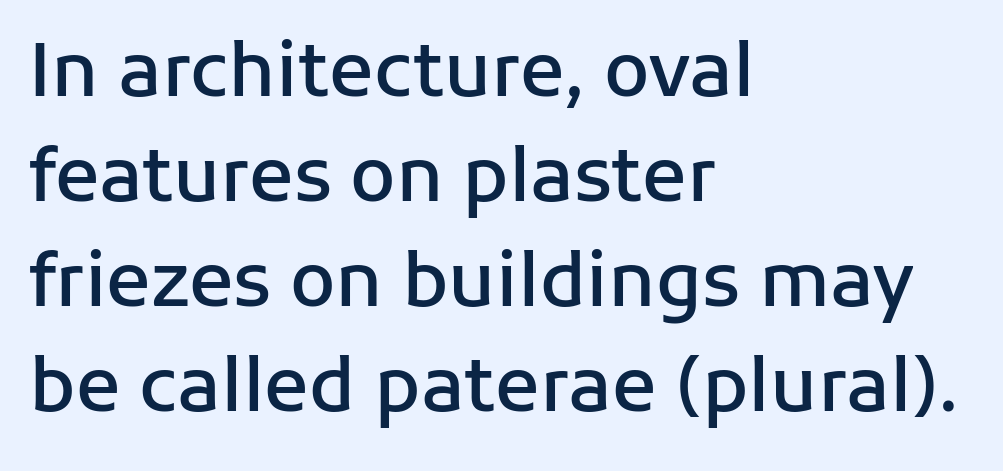
The image shows 74 px semibold sans-serif type, upright; set left-aligned, normal line spacing (1.42x), normal letter spacing, not underlined; low stroke contrast and a medium x-height.
